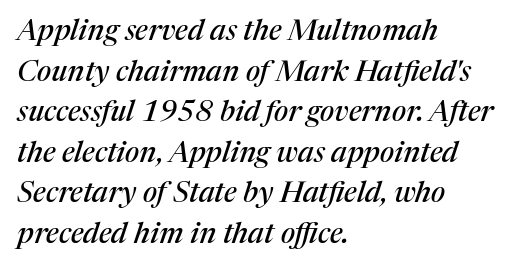
Type style note: has serifs. The zone under the glyphs is completely vacant. The text block is weighted toward the left margin, trailing off unevenly rightward. Italic? Definitely — the glyphs are oblique. The letters sit at their default tracking, neither squeezed nor spread.
